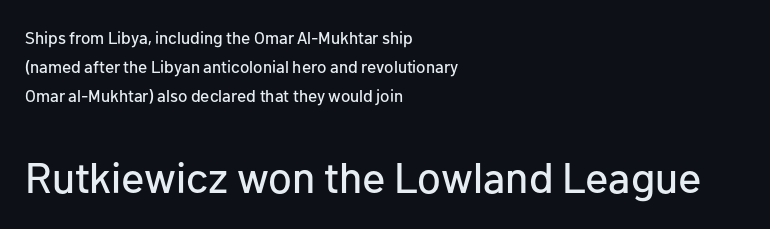
{"serif": "no", "italic": "no", "width": "normal", "stroke_contrast": "low", "x_height": "medium", "monospaced": "no", "underline": "no", "align": "left", "line_spacing": "normal", "line_spacing_ratio": 1.7, "letter_spacing": "normal", "letter_spacing_em": 0.0, "larger_block": "second", "size_ratio": 2.53, "glyph_px": 43}
